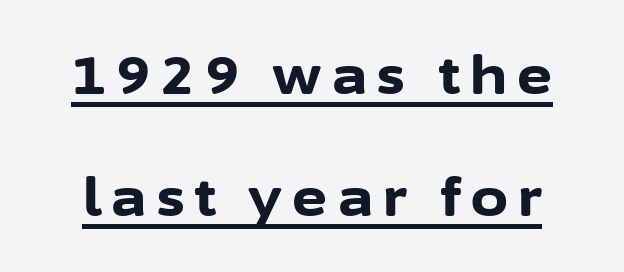
{"serif": "no", "italic": "no", "bold": "yes", "weight": "bold", "width": "normal", "stroke_contrast": "low", "x_height": "medium", "monospaced": "no", "underline": "yes", "line_spacing": "loose", "line_spacing_ratio": 2.3, "letter_spacing": "wide", "letter_spacing_em": 0.2, "glyph_px": 53}
